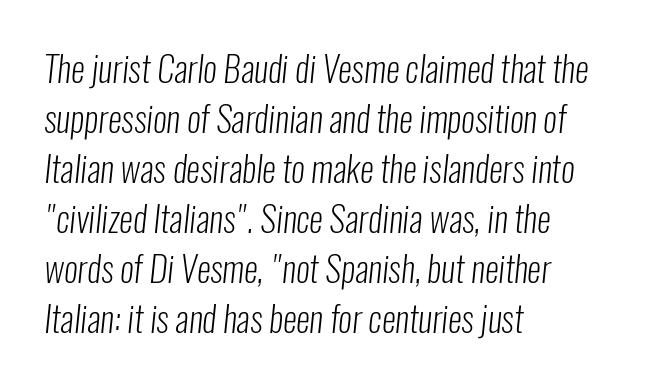
{"serif": "no", "bold": "no", "weight": "light", "width": "condensed", "stroke_contrast": "low", "x_height": "medium", "monospaced": "no", "underline": "no", "align": "left", "line_spacing": "normal", "line_spacing_ratio": 1.43, "letter_spacing": "normal", "letter_spacing_em": 0.0, "glyph_px": 35}
